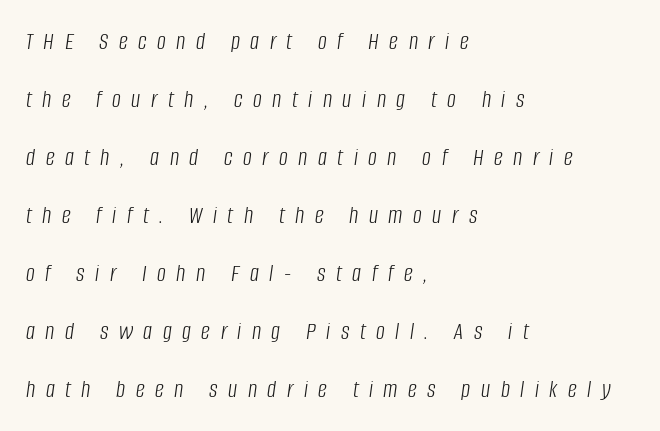
{"italic": "yes", "lean": "right", "slant_degrees": 8, "bold": "no", "underline": "no", "align": "left", "line_spacing": "loose", "line_spacing_ratio": 2.32, "letter_spacing": "wide", "letter_spacing_em": 0.42, "glyph_px": 25}
